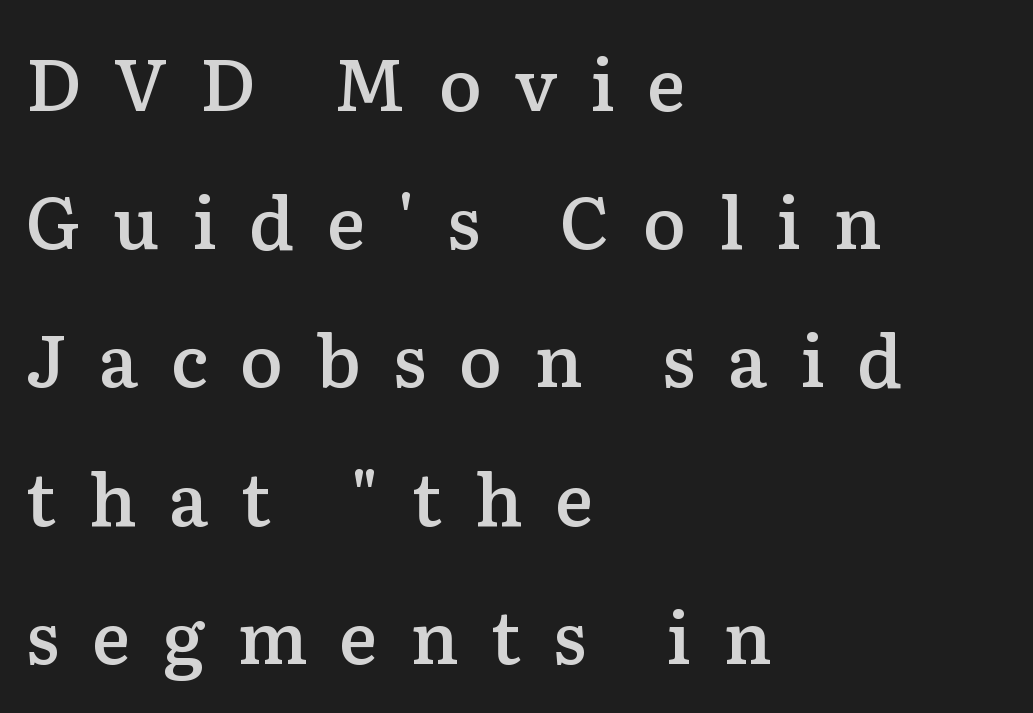
The image shows 72 px semibold serif type, upright; set left-aligned, loose line spacing (1.92x), unusually wide letter spacing (+0.45 em), not underlined; low stroke contrast and a medium x-height.
